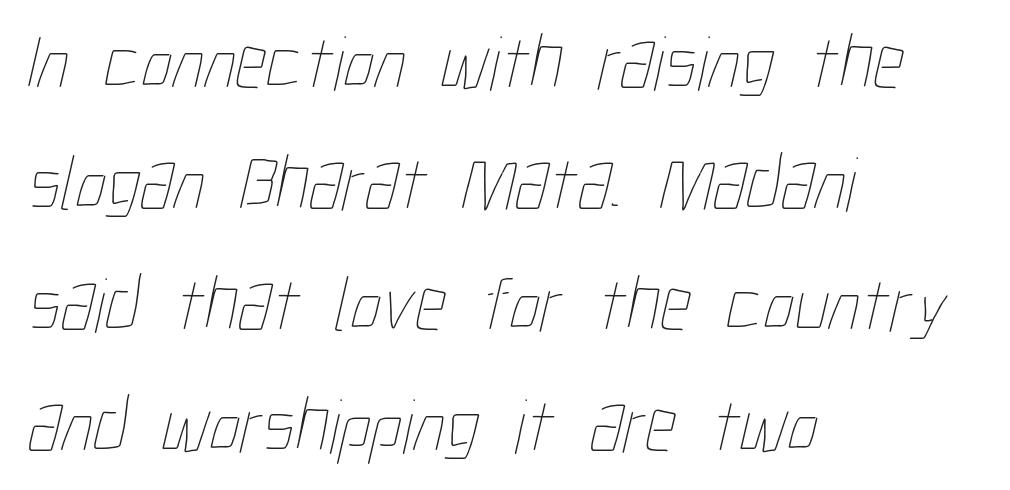
Left-aligned paragraph, ragged on the right. A typesetter would call this zero additional tracking. The passage shown is typed in a proportional face where columns would drift. A bare baseline throughout the passage. A light-to-regular cut is what we see here. Students, observe: this is what conventionally led text looks like.
